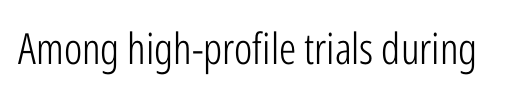
{"serif": "no", "italic": "no", "bold": "no", "weight": "light", "width": "condensed", "stroke_contrast": "low", "x_height": "medium", "monospaced": "no", "underline": "no", "letter_spacing": "normal", "letter_spacing_em": 0.0, "glyph_px": 43}
